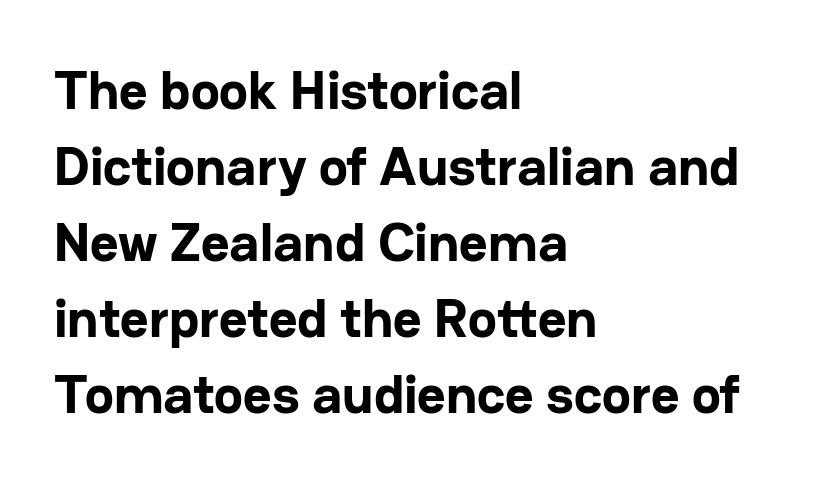
The image shows 55 px bold sans-serif type, upright; set left-aligned, normal line spacing (1.38x), normal letter spacing, not underlined; low stroke contrast and a medium x-height.
